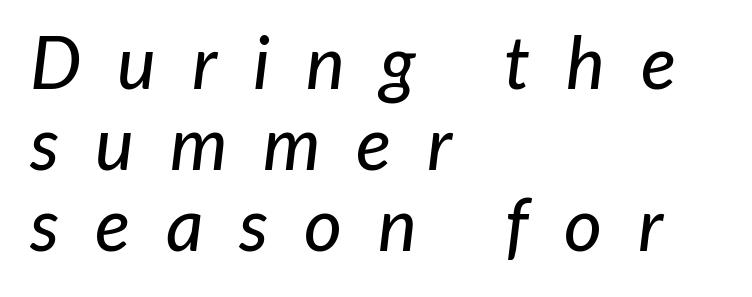
{"italic": "yes", "lean": "right", "slant_degrees": 7, "width": "normal", "stroke_contrast": "low", "x_height": "medium", "monospaced": "no", "underline": "no", "align": "left", "line_spacing": "tight", "line_spacing_ratio": 1.11, "letter_spacing": "wide", "letter_spacing_em": 0.49, "glyph_px": 73}
